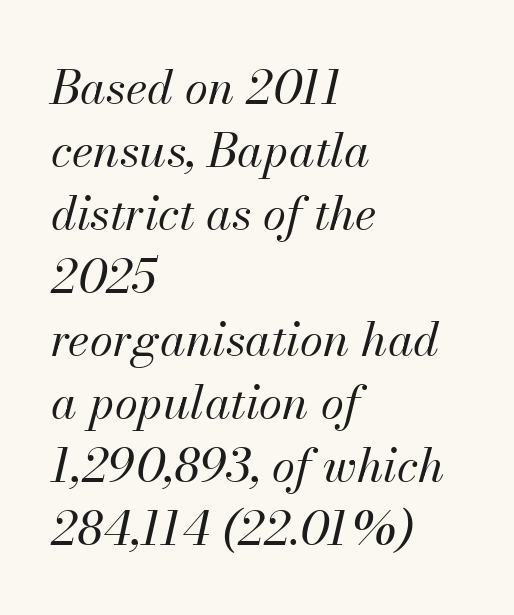
{"italic": "yes", "lean": "right", "slant_degrees": 13, "bold": "no", "weight": "regular", "width": "normal", "stroke_contrast": "medium", "x_height": "small", "monospaced": "no", "underline": "no", "align": "left", "line_spacing": "normal", "line_spacing_ratio": 1.34, "letter_spacing": "normal", "letter_spacing_em": 0.0, "glyph_px": 47}
